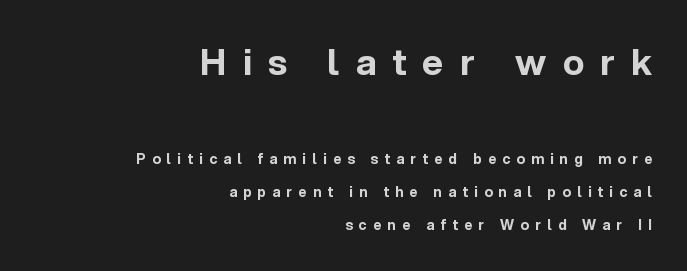
Q: Is the text bold? A: Yes.
Q: Is the text italic (slanted)? A: No, it is upright.
Q: Is the typeface a serif or a sans-serif typeface? A: Sans-serif.
Q: Is the text underlined? A: No.
Q: How is the paragraph aligned? A: Right-aligned.
Q: Is the spacing between letters normal or unusually wide? A: Unusually wide.
Q: Is the spacing between lines tight, normal or loose? A: Loose.
Q: Which block of text is set in a larger size, the first (top) or the second (bottom)? A: The first (top) one.
Q: Width (condensed, normal, or wide)? A: Normal.
Q: x-height? A: Medium.
Q: Monospaced? A: No.
